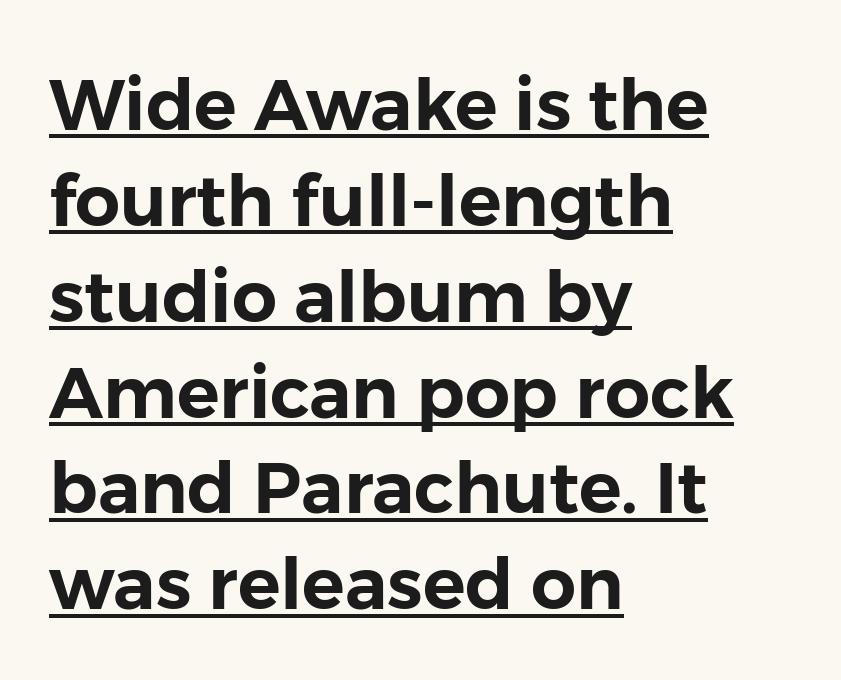
Q: Is the text italic (slanted)? A: No, it is upright.
Q: Is the typeface a serif or a sans-serif typeface? A: Sans-serif.
Q: Is the text underlined? A: Yes.
Q: How is the paragraph aligned? A: Left-aligned.
Q: Is the spacing between letters normal or unusually wide? A: Normal.
Q: Is the spacing between lines tight, normal or loose? A: Normal.
Q: Width (condensed, normal, or wide)? A: Normal.
Q: Stroke contrast? A: Low.
Q: x-height? A: Medium.
Q: Monospaced? A: No.
